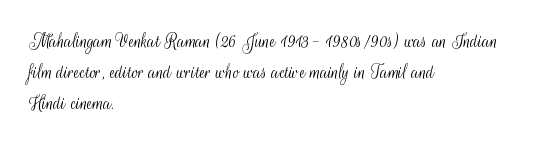
The image shows 21 px text type; set left-aligned, normal line spacing (1.47x), normal letter spacing, not underlined.
